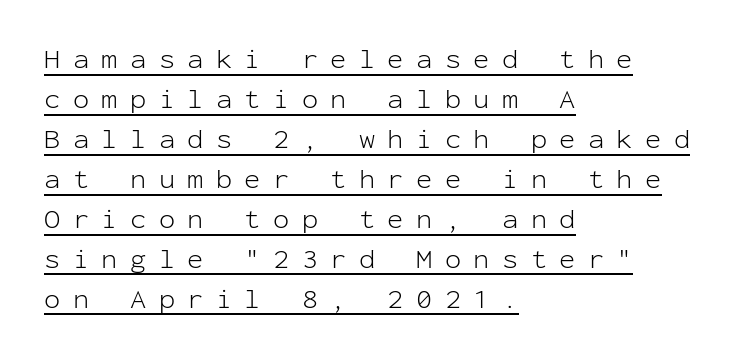
The image shows 27 px text type, upright; set left-aligned, normal line spacing (1.48x), unusually wide letter spacing (+0.46 em), underlined.
